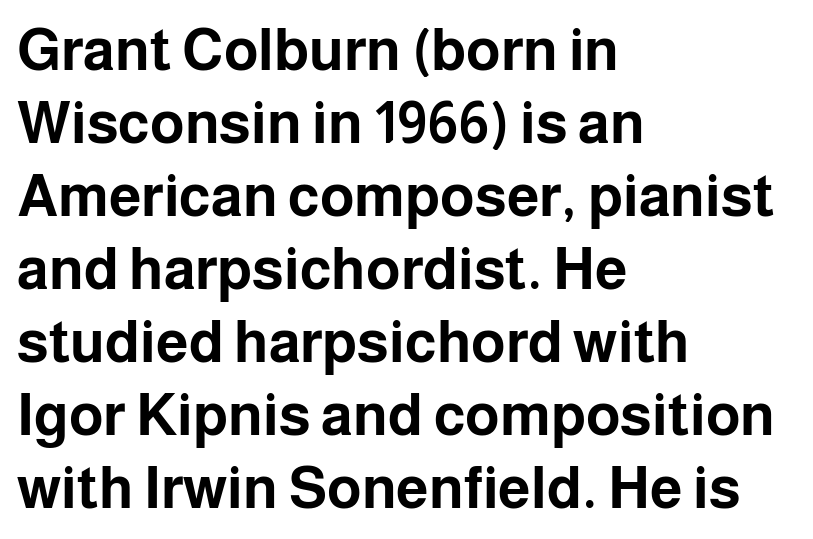
Q: Is the text bold? A: Yes.
Q: Is the text italic (slanted)? A: No, it is upright.
Q: Is the typeface a serif or a sans-serif typeface? A: Sans-serif.
Q: Is the text underlined? A: No.
Q: How is the paragraph aligned? A: Left-aligned.
Q: Is the spacing between letters normal or unusually wide? A: Normal.
Q: Is the spacing between lines tight, normal or loose? A: Normal.
Q: Width (condensed, normal, or wide)? A: Normal.
Q: Stroke contrast? A: Low.
Q: x-height? A: Medium.
Q: Monospaced? A: No.
